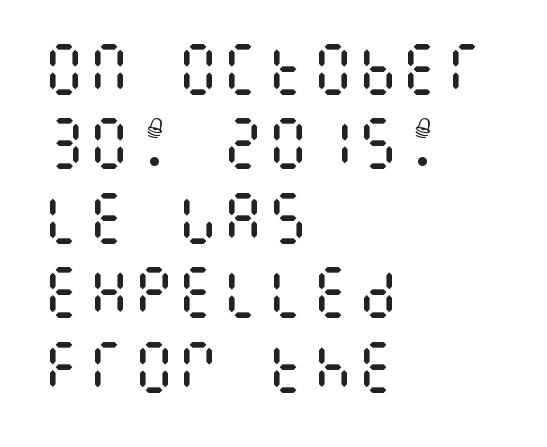
Q: Is the text bold? A: No.
Q: Is the text italic (slanted)? A: No, it is upright.
Q: Is the text underlined? A: No.
Q: How is the paragraph aligned? A: Left-aligned.
Q: Is the spacing between letters normal or unusually wide? A: Normal.
Q: Is the spacing between lines tight, normal or loose? A: Normal.
Q: Width (condensed, normal, or wide)? A: Condensed.
Q: Stroke contrast? A: Medium.
Q: x-height? A: Large.
